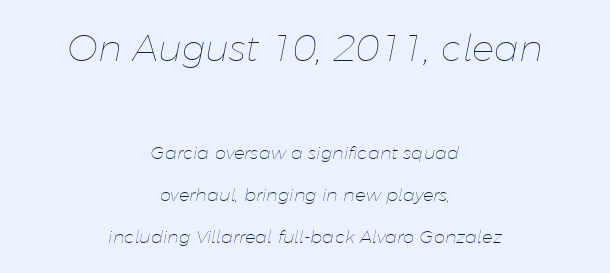
{"italic": "yes", "lean": "right", "slant_degrees": 11, "bold": "no", "weight": "thin", "width": "normal", "stroke_contrast": "low", "x_height": "medium", "monospaced": "no", "underline": "no", "align": "center", "line_spacing": "loose", "line_spacing_ratio": 2.33, "letter_spacing": "normal", "letter_spacing_em": 0.0, "larger_block": "first", "size_ratio": 2.06, "glyph_px": 37}
